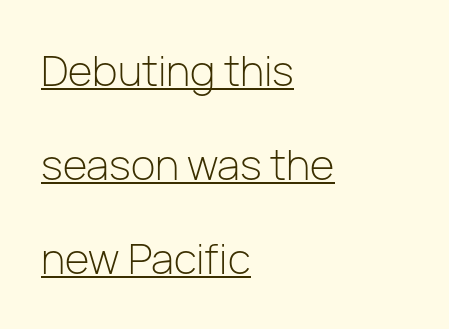
The image shows 42 px light sans-serif type, upright; set left-aligned, loose line spacing (2.24x), normal letter spacing, underlined; low stroke contrast and a medium x-height.
